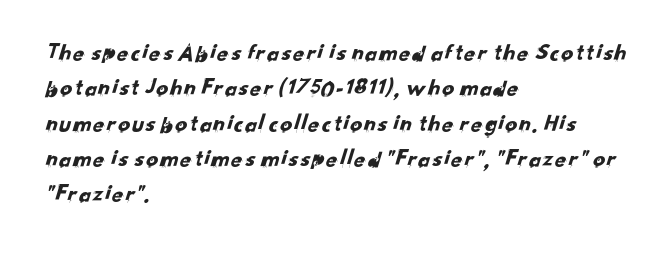
The image shows 24 px text type; set left-aligned, normal line spacing (1.47x), normal letter spacing, not underlined.
